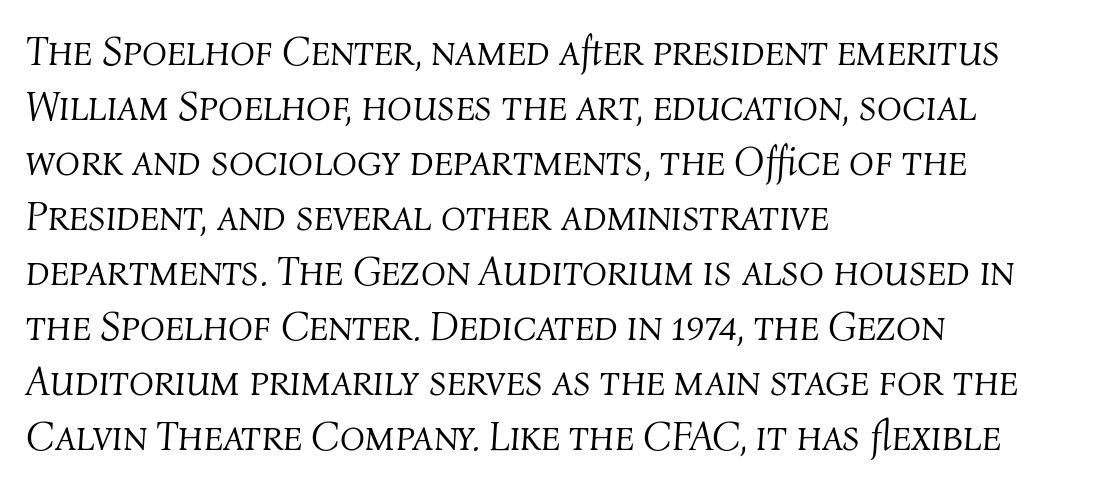
Q: Is the text bold? A: No.
Q: Is the text italic (slanted)? A: Yes, it leans right by about 4 degrees.
Q: Is the text underlined? A: No.
Q: How is the paragraph aligned? A: Left-aligned.
Q: Is the spacing between letters normal or unusually wide? A: Normal.
Q: Is the spacing between lines tight, normal or loose? A: Normal.
Q: Width (condensed, normal, or wide)? A: Normal.
Q: Stroke contrast? A: Medium.
Q: x-height? A: Medium.
Q: Monospaced? A: No.
